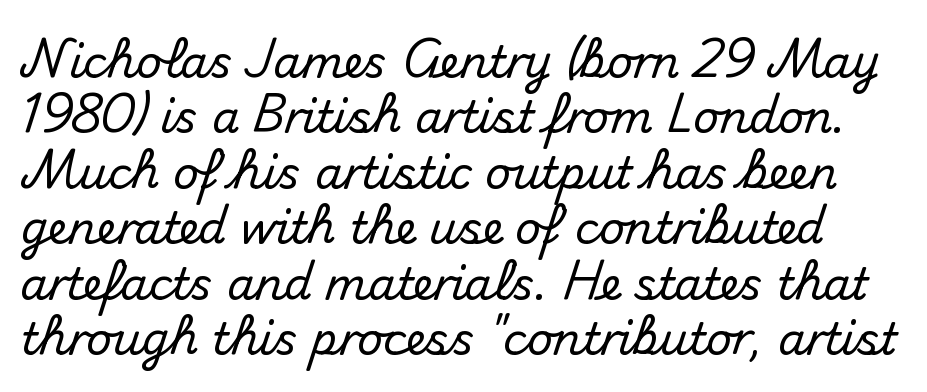
{"serif": "no", "width": "normal", "stroke_contrast": "medium", "x_height": "small", "monospaced": "no", "underline": "no", "line_spacing": "normal", "line_spacing_ratio": 1.26, "letter_spacing": "normal", "letter_spacing_em": 0.0, "glyph_px": 44}
